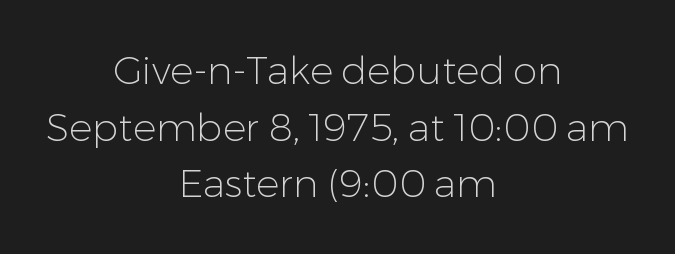
The image shows 39 px light sans-serif type, upright; set centered, normal line spacing (1.45x), normal letter spacing, not underlined; low stroke contrast and a medium x-height.
